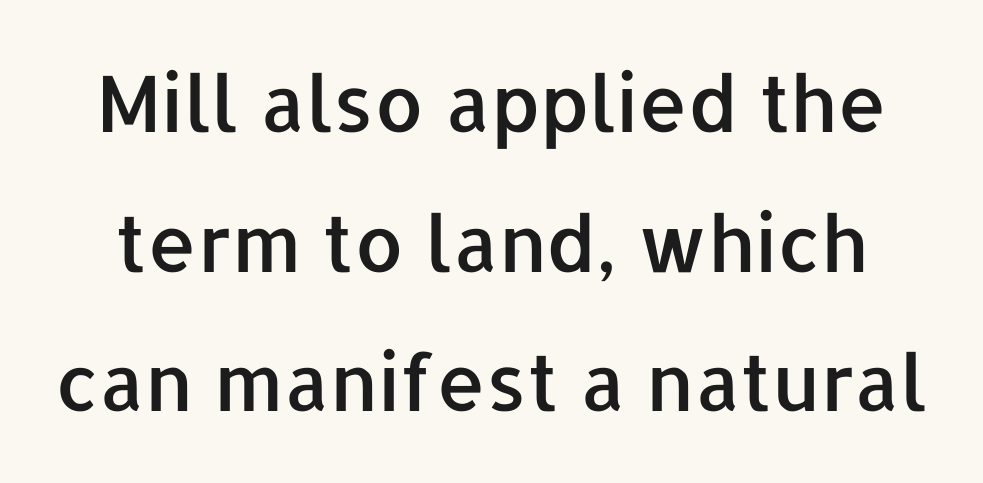
Q: Is the text italic (slanted)? A: No, it is upright.
Q: Is the typeface a serif or a sans-serif typeface? A: Sans-serif.
Q: Is the text underlined? A: No.
Q: Is the spacing between letters normal or unusually wide? A: Normal.
Q: Width (condensed, normal, or wide)? A: Normal.
Q: Stroke contrast? A: Low.
Q: x-height? A: Medium.
Q: Monospaced? A: No.
